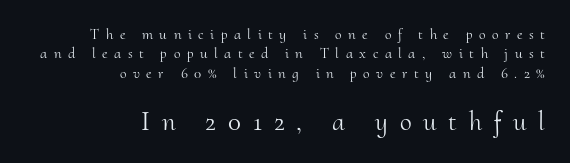
Letters rest on an invisible, unmarked baseline. Stems here are at most as thick as an everyday book face. Does the copy run flush right? Yes — the right margin is perfectly even. These lines were composed using upright roman letters.
